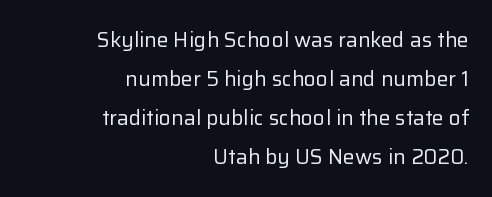
{"italic": "no", "bold": "no", "underline": "no", "align": "right", "line_spacing_ratio": 1.85, "letter_spacing": "normal", "letter_spacing_em": 0.0, "glyph_px": 21}
